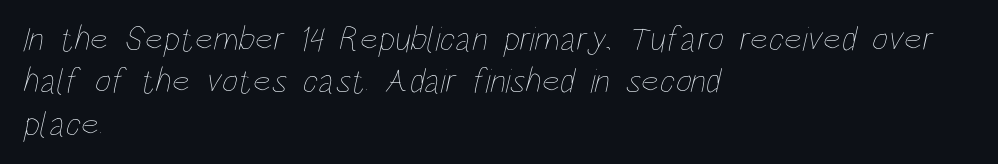
This sample uses plain, unmodified letter spacing. On a weight scale, this lands at 450 or below. Note the varied advance widths — an 'i' is clearly narrower than an 'm'. Bare-footed words on every line.
